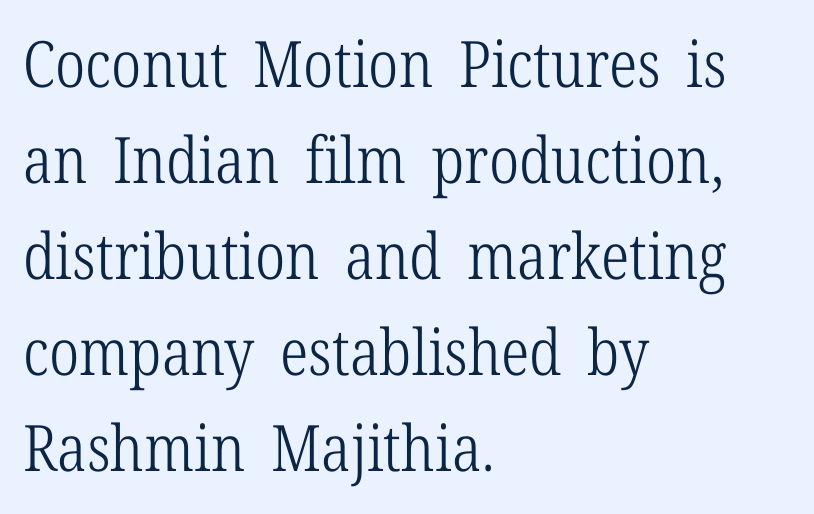
{"serif": "yes", "italic": "no", "bold": "no", "weight": "light", "width": "condensed", "stroke_contrast": "low", "x_height": "medium", "monospaced": "no", "underline": "no", "align": "left", "line_spacing": "normal", "line_spacing_ratio": 1.5, "letter_spacing": "normal", "letter_spacing_em": 0.0, "glyph_px": 64}
